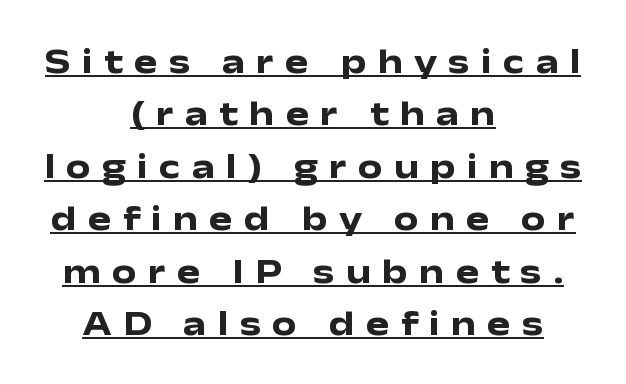
Q: Is the text bold? A: Yes.
Q: Is the text italic (slanted)? A: No, it is upright.
Q: Is the typeface a serif or a sans-serif typeface? A: Sans-serif.
Q: Is the text underlined? A: Yes.
Q: How is the paragraph aligned? A: Centered.
Q: Is the spacing between letters normal or unusually wide? A: Unusually wide.
Q: Is the spacing between lines tight, normal or loose? A: Normal.
Q: Width (condensed, normal, or wide)? A: Wide.
Q: Stroke contrast? A: Low.
Q: x-height? A: Medium.
Q: Monospaced? A: No.
